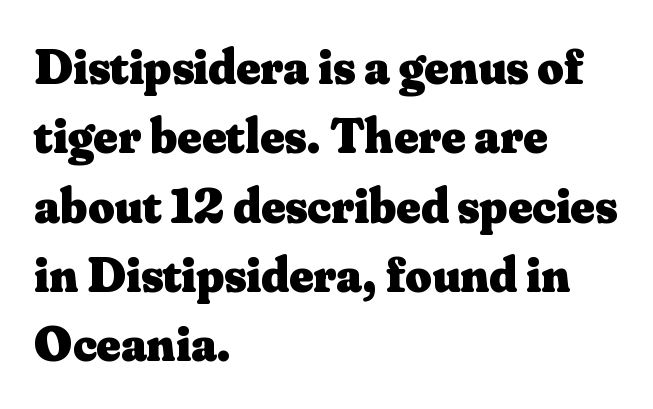
Spacing between characters is what you'd get straight out of the box. Varying glyph widths throughout — classic text-font behaviour. The lines in this sample share a left origin and differ only in where they stop. Unlike a clean sans, this face finishes its strokes with serifs. Vertically, the passage feels balanced, rows spaced as you'd expect.
